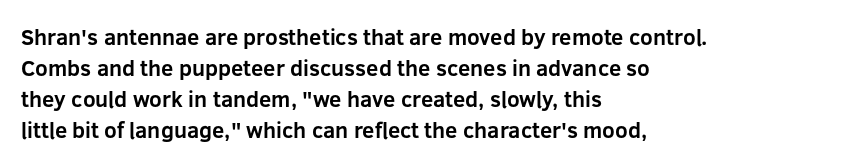
The image shows 22 px bold type, upright; set left-aligned, normal line spacing (1.41x), normal letter spacing, not underlined.
